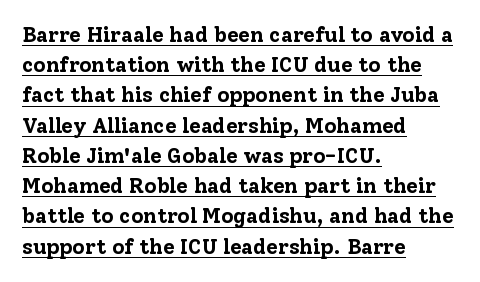
Q: Is the text bold? A: Yes.
Q: Is the text italic (slanted)? A: No, it is upright.
Q: Is the text underlined? A: Yes.
Q: How is the paragraph aligned? A: Left-aligned.
Q: Is the spacing between letters normal or unusually wide? A: Normal.
Q: Is the spacing between lines tight, normal or loose? A: Normal.
